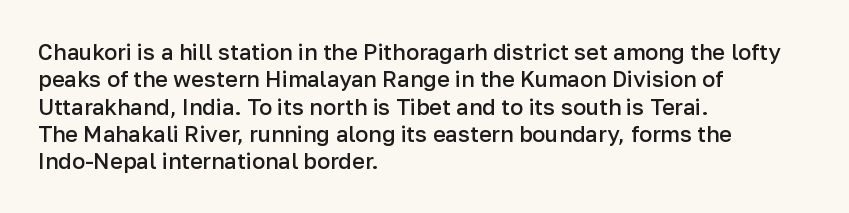
The image shows 22 px text type, upright; set left-aligned, line spacing 1.24x, normal letter spacing, not underlined.
